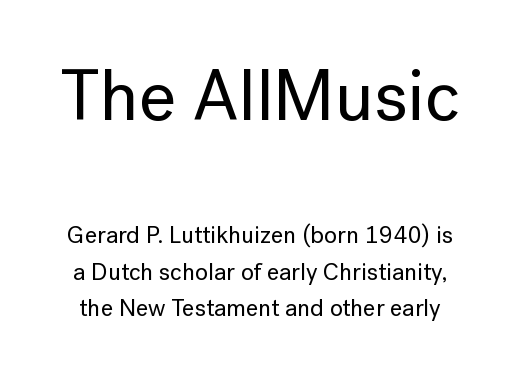
Q: Is the text italic (slanted)? A: No, it is upright.
Q: Is the typeface a serif or a sans-serif typeface? A: Sans-serif.
Q: Is the text underlined? A: No.
Q: Is the spacing between letters normal or unusually wide? A: Normal.
Q: Is the spacing between lines tight, normal or loose? A: Normal.
Q: Which block of text is set in a larger size, the first (top) or the second (bottom)? A: The first (top) one.
Q: Width (condensed, normal, or wide)? A: Normal.
Q: Stroke contrast? A: Low.
Q: x-height? A: Medium.
Q: Monospaced? A: No.
